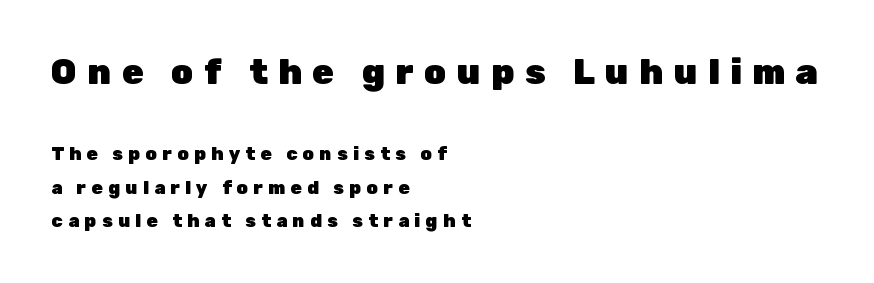
The image shows 35 px heavy sans-serif type, upright; set left-aligned, line spacing 1.84x, unusually wide letter spacing (+0.3 em), not underlined; the first (top) block is 1.94x larger; low stroke contrast and a medium x-height.
